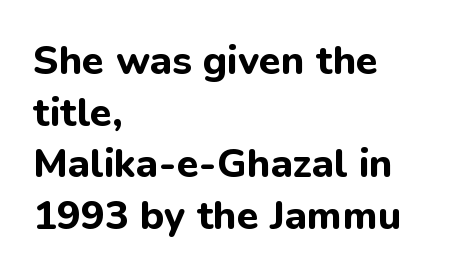
Q: Is the text bold? A: Yes.
Q: Is the text italic (slanted)? A: No, it is upright.
Q: Is the typeface a serif or a sans-serif typeface? A: Sans-serif.
Q: Is the text underlined? A: No.
Q: How is the paragraph aligned? A: Left-aligned.
Q: Is the spacing between letters normal or unusually wide? A: Normal.
Q: Is the spacing between lines tight, normal or loose? A: Normal.
Q: Width (condensed, normal, or wide)? A: Normal.
Q: Stroke contrast? A: Low.
Q: x-height? A: Medium.
Q: Monospaced? A: No.
